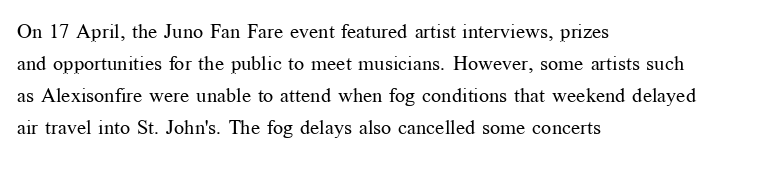
Caption: standard tracking, unaltered. The line-height multiplier appears to be the usual default. Type without underlining. This sample uses an upright cut, with every glyph sitting square on the baseline. This rendering uses left alignment, leaving the right contour irregular. The characters are drawn with everyday or finer stroke widths.
